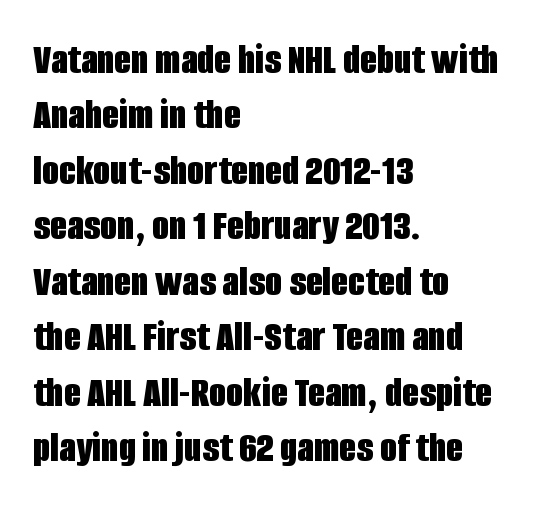
The image shows 44 px bold, condensed sans-serif type, upright; set left-aligned, normal line spacing (1.26x), normal letter spacing, not underlined; low stroke contrast and a large x-height.
